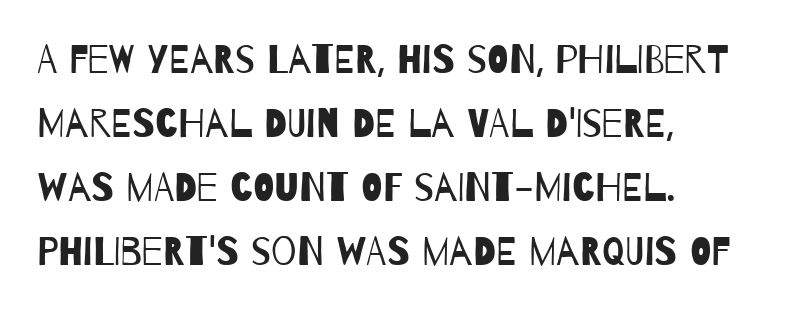
{"serif": "no", "bold": "no", "weight": "regular", "width": "condensed", "stroke_contrast": "low", "x_height": "large", "monospaced": "no", "underline": "no", "align": "left", "line_spacing": "normal", "line_spacing_ratio": 1.6, "letter_spacing": "normal", "letter_spacing_em": 0.0, "glyph_px": 40}
